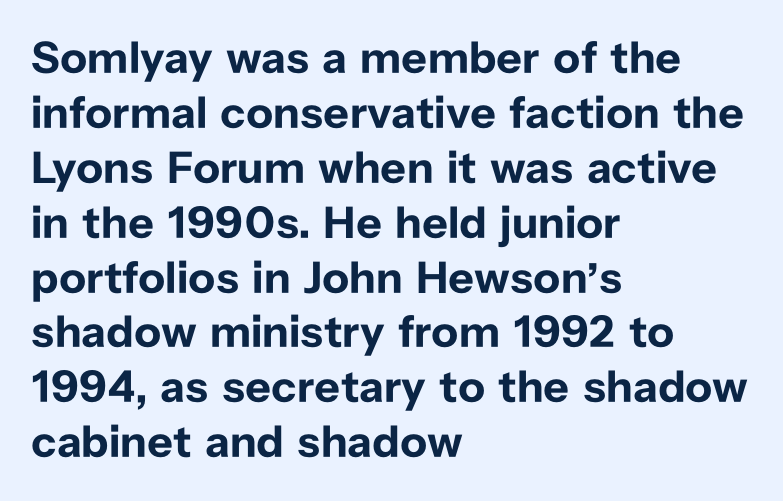
The compositor pushed each line to the left boundary. Underline: absent. Is this a sans? Yes — the strokes have no serifs. Standard letterfit; no display-style spreading of the glyphs.
